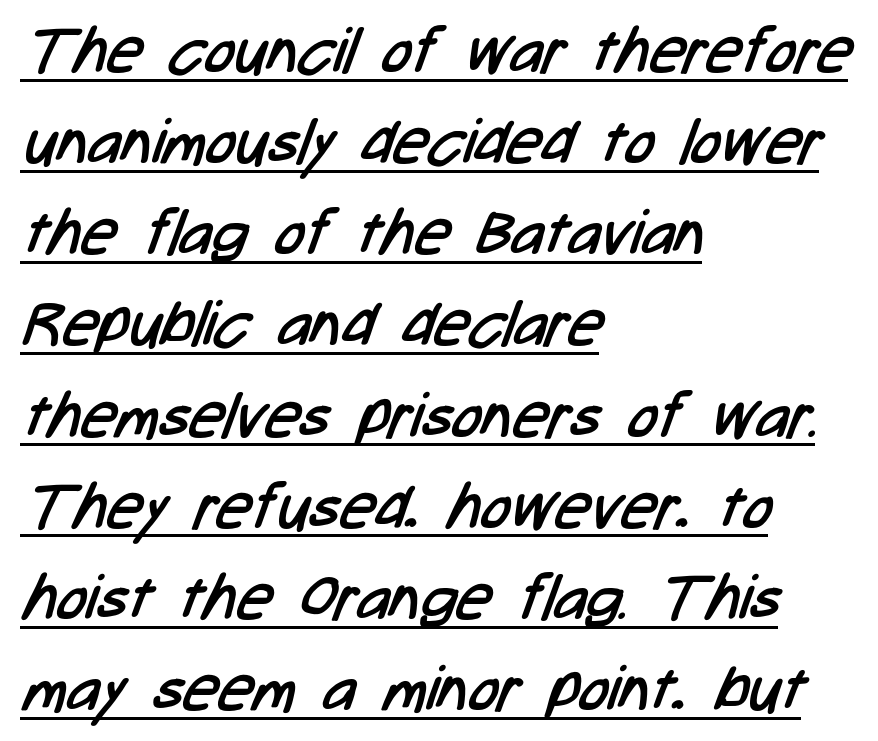
The image shows 62 px regular-weight, condensed sans-serif type; set left-aligned, normal line spacing (1.47x), normal letter spacing, underlined; low stroke contrast and a medium x-height.
